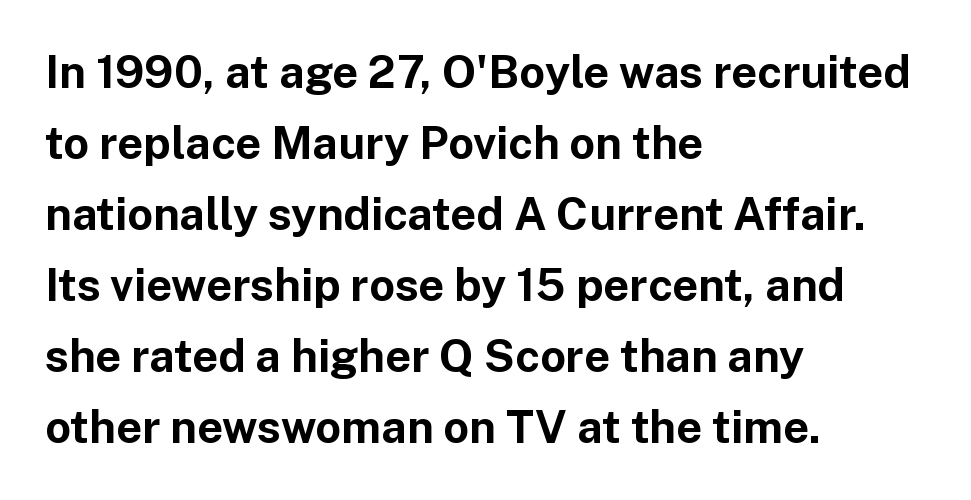
Q: Is the text bold? A: Yes.
Q: Is the text italic (slanted)? A: No, it is upright.
Q: Is the typeface a serif or a sans-serif typeface? A: Sans-serif.
Q: Is the text underlined? A: No.
Q: How is the paragraph aligned? A: Left-aligned.
Q: Is the spacing between letters normal or unusually wide? A: Normal.
Q: Is the spacing between lines tight, normal or loose? A: Normal.
Q: Width (condensed, normal, or wide)? A: Normal.
Q: Stroke contrast? A: Low.
Q: x-height? A: Medium.
Q: Monospaced? A: No.
